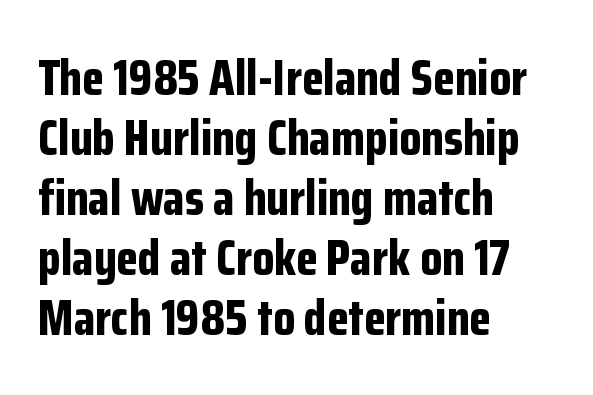
{"serif": "no", "italic": "no", "bold": "yes", "weight": "bold", "width": "condensed", "stroke_contrast": "low", "x_height": "medium", "monospaced": "no", "underline": "no", "align": "left", "line_spacing_ratio": 1.2, "letter_spacing": "normal", "letter_spacing_em": 0.0, "glyph_px": 50}
